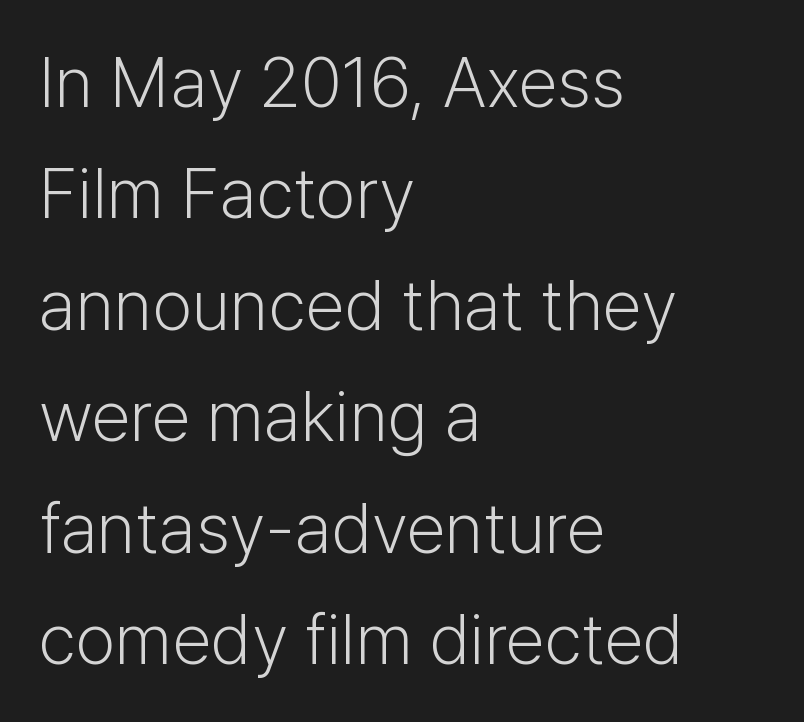
{"serif": "no", "italic": "no", "bold": "no", "weight": "light", "width": "normal", "stroke_contrast": "low", "x_height": "medium", "monospaced": "no", "underline": "no", "align": "left", "line_spacing": "normal", "line_spacing_ratio": 1.57, "letter_spacing": "normal", "letter_spacing_em": 0.0, "glyph_px": 71}
